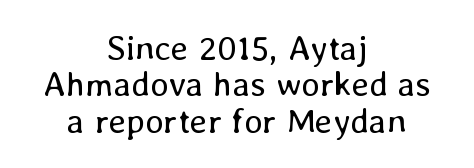
Tracking value appears to be zero — textbook default spacing. Varying glyph widths throughout — classic text-font behaviour. A quiet, ordinary-to-light weight characterises the typeface. The strip under each line holds only bare page. The rendering uses a small line-height, squeezing the rows. Typeset on center — no edge is straight.
